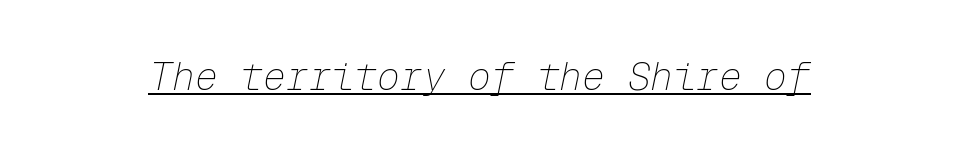
The image shows 38 px thin type, italic (leaning right), monospaced; set normal letter spacing, underlined; low stroke contrast and a medium x-height.
